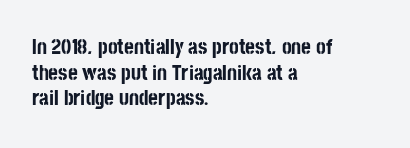
Q: Is the text bold? A: Yes.
Q: Is the text italic (slanted)? A: No, it is upright.
Q: Is the text underlined? A: No.
Q: How is the paragraph aligned? A: Left-aligned.
Q: Is the spacing between letters normal or unusually wide? A: Normal.
